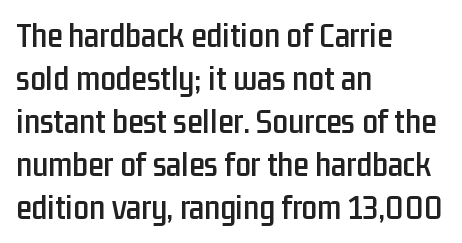
{"serif": "no", "italic": "no", "width": "condensed", "stroke_contrast": "low", "x_height": "medium", "monospaced": "no", "underline": "no", "align": "left", "line_spacing_ratio": 1.23, "letter_spacing": "normal", "letter_spacing_em": 0.0, "glyph_px": 35}
